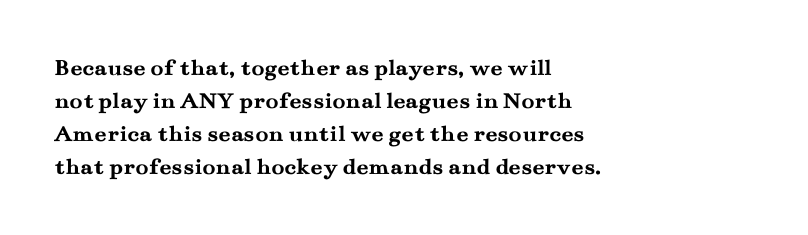
The image shows 24 px bold type, upright; set left-aligned, normal line spacing (1.37x), normal letter spacing, not underlined.
